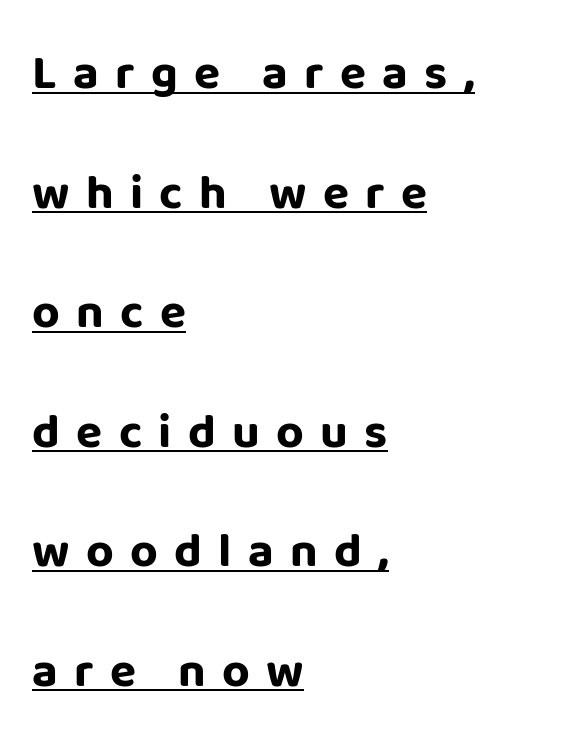
This sample has the flowing, uneven cadence of proportional lettering. Like a heading marked for emphasis, these lines bear an underscore. Short note: letters widely spaced. In terms of letterform style, serifs are entirely absent. The typesetter chose a ragged-right arrangement here. If you measured baseline to baseline, you'd find a long distance.
